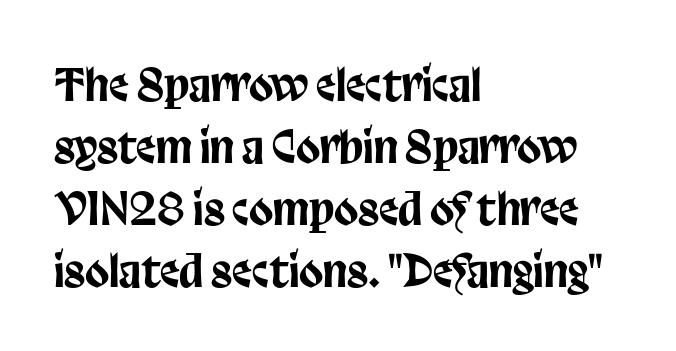
The image shows 44 px condensed sans-serif type, upright; set left-aligned, normal line spacing (1.41x), normal letter spacing, not underlined; low stroke contrast and a large x-height.
